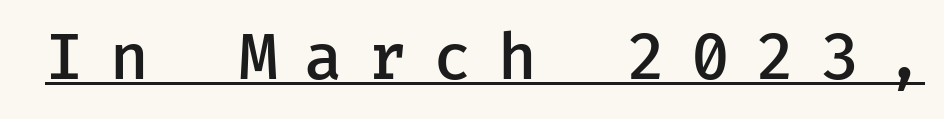
This sample carries an underscore along the baseline area. Tracking here is generous; glyphs stand well apart from one another. Upright lettering throughout. Does the type have serifs? No, each stem ends abruptly.
